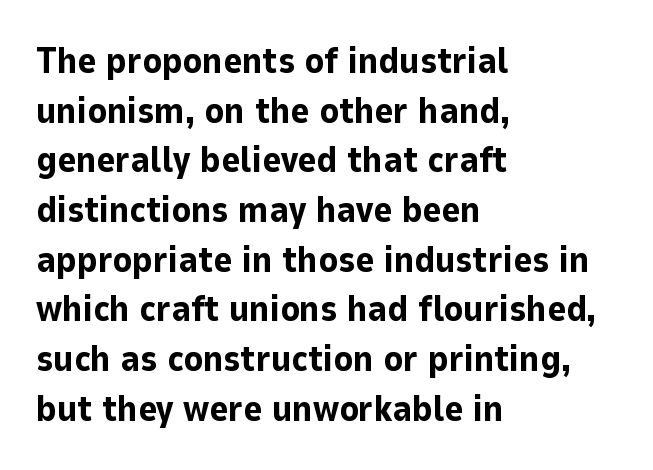
{"serif": "no", "italic": "no", "bold": "yes", "weight": "bold", "width": "normal", "stroke_contrast": "low", "x_height": "medium", "monospaced": "no", "underline": "no", "align": "left", "line_spacing": "normal", "line_spacing_ratio": 1.38, "letter_spacing": "normal", "letter_spacing_em": 0.0, "glyph_px": 36}
